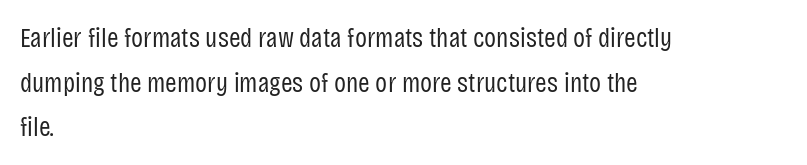
{"serif": "no", "italic": "no", "bold": "no", "weight": "regular", "width": "condensed", "stroke_contrast": "low", "x_height": "large", "monospaced": "no", "underline": "no", "align": "left", "line_spacing": "normal", "line_spacing_ratio": 1.59, "letter_spacing": "normal", "letter_spacing_em": 0.0, "glyph_px": 28}
